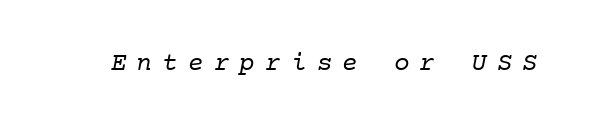
The image shows 26 px text type; set unusually wide letter spacing (+0.39 em), not underlined.
